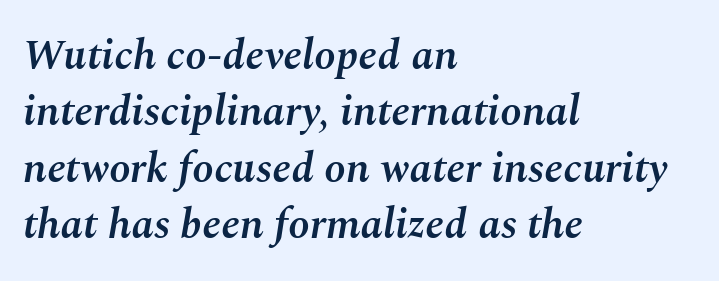
{"italic": "yes", "lean": "right", "slant_degrees": 10, "bold": "semi", "weight": "semibold", "width": "normal", "stroke_contrast": "medium", "x_height": "medium", "monospaced": "no", "underline": "no", "align": "left", "line_spacing": "normal", "line_spacing_ratio": 1.31, "letter_spacing": "normal", "letter_spacing_em": 0.0, "glyph_px": 43}
